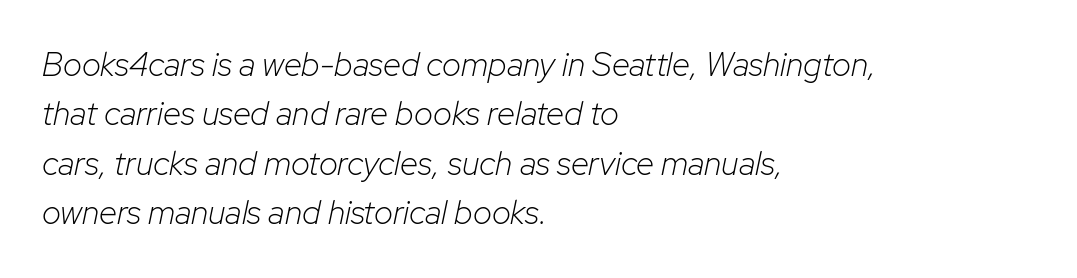
The image shows 33 px light type, italic (leaning right); set left-aligned, normal line spacing (1.5x), normal letter spacing, not underlined; low stroke contrast and a medium x-height.
